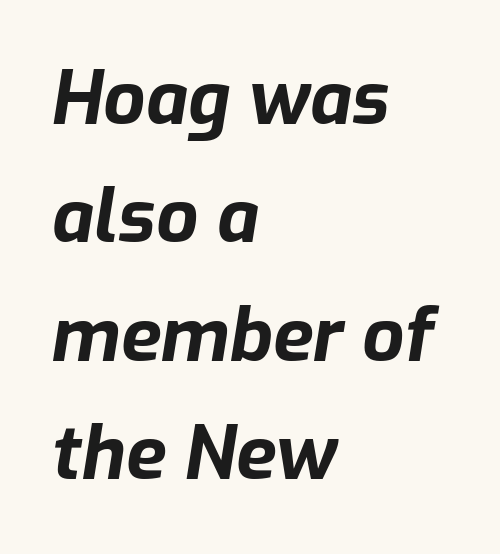
Short and long lines alike share a common starting point at left. Spacing verdict: proportional, widths tailored to each character. Summary of vertical rhythm: regular, with standard interline spacing. Bold? Absolutely — the strokes are thick and heavy. The strip under each line holds only bare page.
